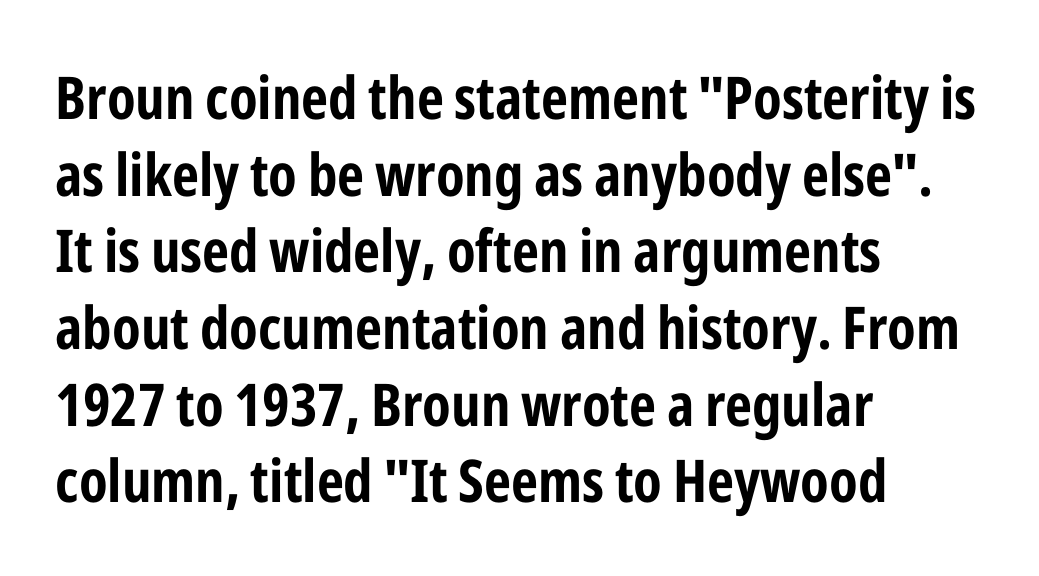
No feet cap the strokes, marking this as sans-serif type. Think of a printed novel: that variable character pitch is what you see here. The space between consecutive lines is moderate. The lines in this sample share a left origin and differ only in where they stop. Strokes here are thick enough to call this a true bold.
